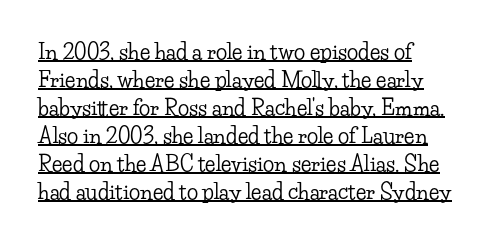
{"italic": "no", "underline": "yes", "align": "left", "line_spacing": "normal", "line_spacing_ratio": 1.33, "letter_spacing": "normal", "letter_spacing_em": 0.0, "glyph_px": 21}
